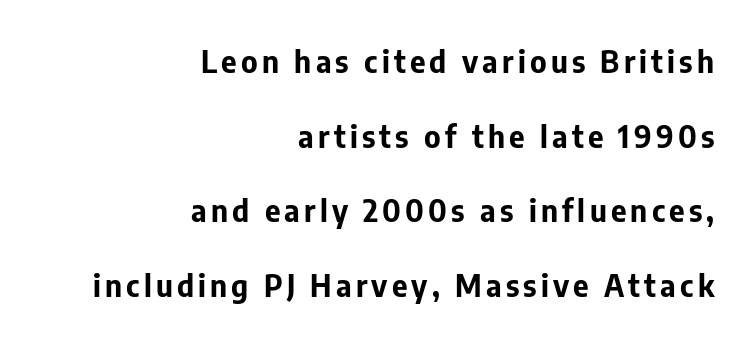
The image shows 30 px bold sans-serif type, upright; set right-aligned, loose line spacing (2.49x), not underlined; low stroke contrast and a medium x-height.
